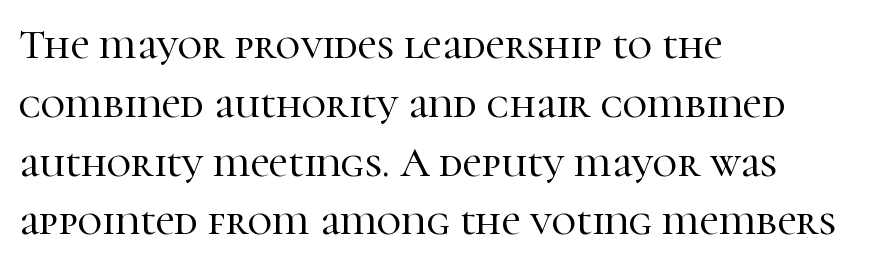
Leading: standard. The paragraph has a hard left edge and a soft right edge. How are the letters spaced? Ordinarily, with no added tracking. Type without underlining. Font category for this specimen: serif. Italic? Not at all — the glyphs are vertical.
